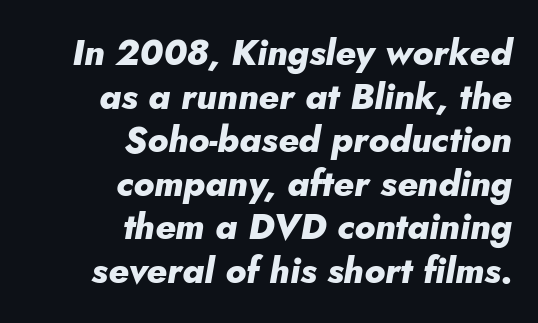
The image shows 36 px heavy type, italic (leaning right); set right-aligned, line spacing 1.21x, normal letter spacing, not underlined; low stroke contrast and a small x-height.
